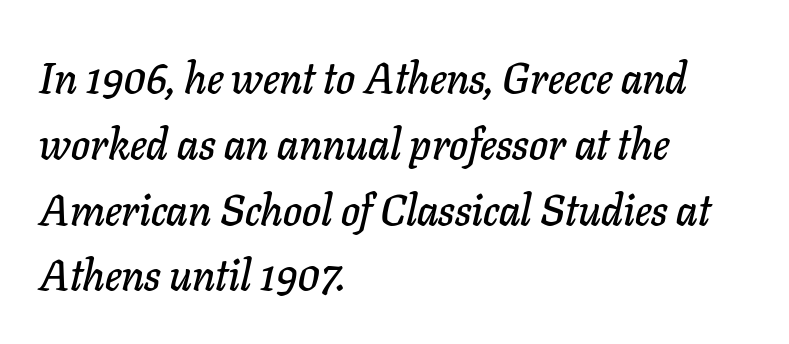
Q: Is the text italic (slanted)? A: Yes, it leans right by about 11 degrees.
Q: Is the text underlined? A: No.
Q: How is the paragraph aligned? A: Left-aligned.
Q: Is the spacing between letters normal or unusually wide? A: Normal.
Q: Is the spacing between lines tight, normal or loose? A: Normal.
Q: Width (condensed, normal, or wide)? A: Normal.
Q: Stroke contrast? A: Low.
Q: x-height? A: Medium.
Q: Monospaced? A: No.
